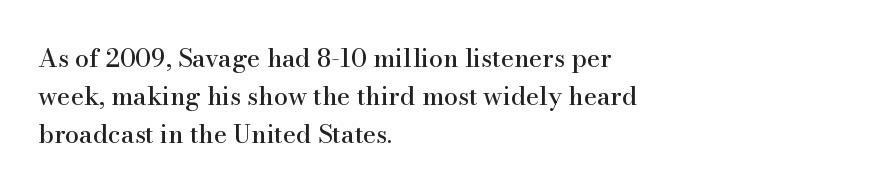
Q: Is the text italic (slanted)? A: No, it is upright.
Q: Is the text underlined? A: No.
Q: How is the paragraph aligned? A: Left-aligned.
Q: Is the spacing between letters normal or unusually wide? A: Normal.
Q: Is the spacing between lines tight, normal or loose? A: Normal.
